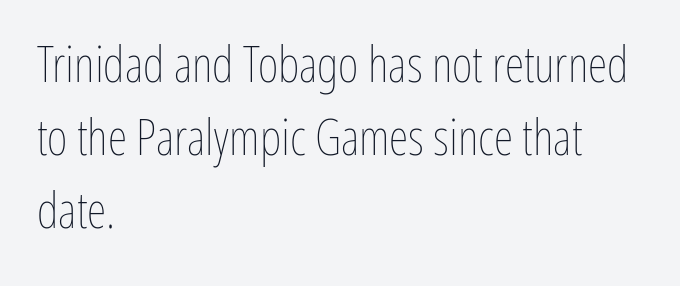
Bare-footed words on every line. Regular leading. The passage shown is not bold in any degree. The letters stand upright; this is a roman face. The letterforms sit shoulder to shoulder at normal distance.
